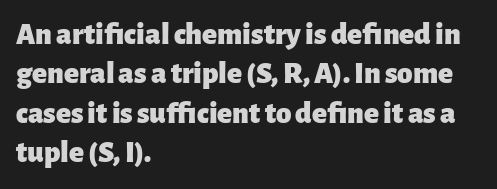
Characters remain perfectly vertical along every line. What stands out about the letter spacing? Nothing — it is the standard amount. Leftover space on each line is placed entirely after the last word. The string is rendered with underlining switched off. Typographically, this falls in the sans-serif category. The rows are spaced the way most documents space them.
